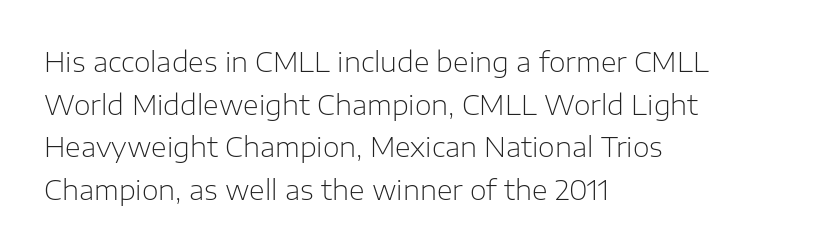
The image shows 27 px text type, upright; set left-aligned, normal line spacing (1.58x), normal letter spacing, not underlined.
